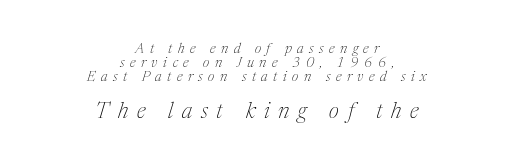
The image shows 22 px text type, italic (leaning right); set centered, tight line spacing (0.99x), unusually wide letter spacing (+0.4 em), not underlined; the second (bottom) block is 1.57x larger.
